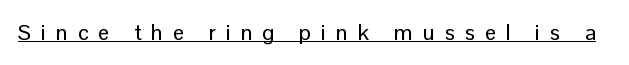
Q: Is the text italic (slanted)? A: No, it is upright.
Q: Is the text underlined? A: Yes.
Q: Is the spacing between letters normal or unusually wide? A: Unusually wide.
